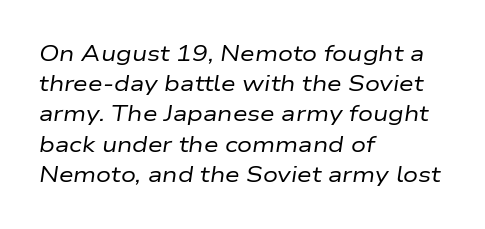
The image shows 21 px text type, italic (leaning right); set left-aligned, normal line spacing (1.44x), normal letter spacing, not underlined.
